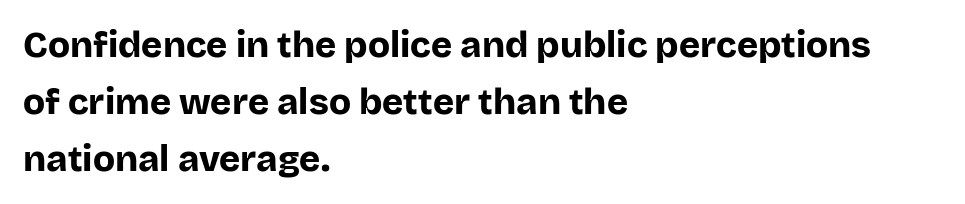
Q: Is the text bold? A: Yes.
Q: Is the text italic (slanted)? A: No, it is upright.
Q: Is the typeface a serif or a sans-serif typeface? A: Sans-serif.
Q: Is the text underlined? A: No.
Q: How is the paragraph aligned? A: Left-aligned.
Q: Is the spacing between letters normal or unusually wide? A: Normal.
Q: Is the spacing between lines tight, normal or loose? A: Normal.
Q: Width (condensed, normal, or wide)? A: Normal.
Q: Stroke contrast? A: Low.
Q: x-height? A: Large.
Q: Monospaced? A: No.
